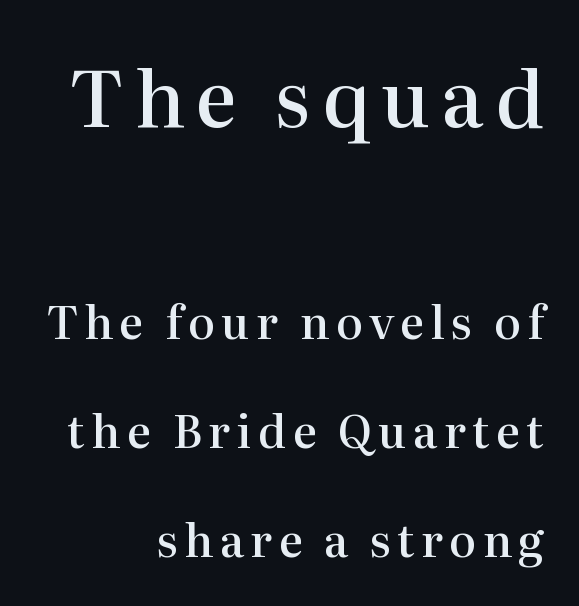
The image shows 78 px semibold serif type, upright; set right-aligned, loose line spacing (2.42x), not underlined; the first (top) block is 1.73x larger; high stroke contrast and a medium x-height.
